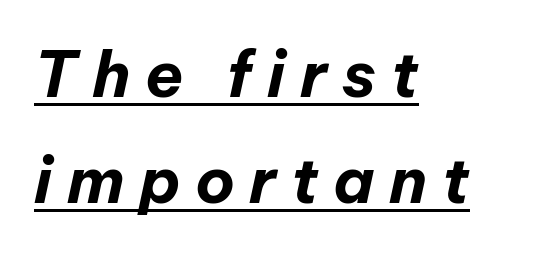
{"italic": "yes", "lean": "right", "slant_degrees": 12, "bold": "yes", "weight": "bold", "width": "normal", "stroke_contrast": "low", "x_height": "medium", "monospaced": "no", "underline": "yes", "align": "left", "line_spacing": "normal", "line_spacing_ratio": 1.68, "letter_spacing": "wide", "letter_spacing_em": 0.23, "glyph_px": 63}
